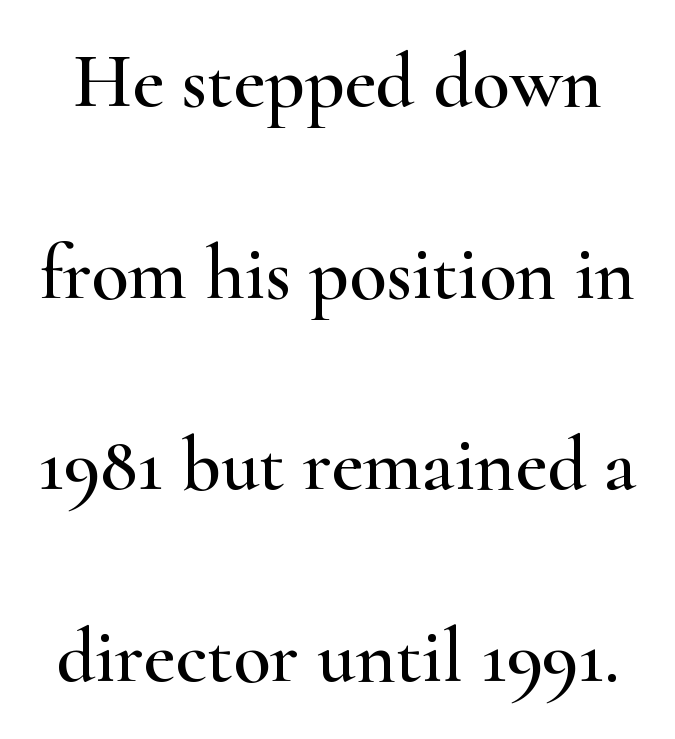
Q: Is the text italic (slanted)? A: No, it is upright.
Q: Is the typeface a serif or a sans-serif typeface? A: Serif.
Q: Is the text underlined? A: No.
Q: Is the spacing between letters normal or unusually wide? A: Normal.
Q: Is the spacing between lines tight, normal or loose? A: Loose.
Q: Width (condensed, normal, or wide)? A: Wide.
Q: Stroke contrast? A: High.
Q: x-height? A: Small.
Q: Monospaced? A: No.
